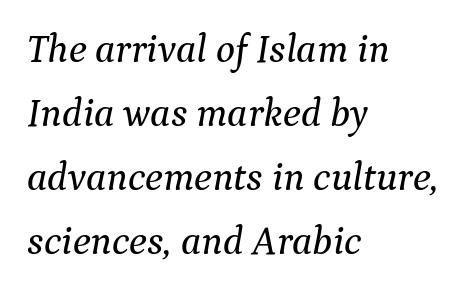
Q: Is the text italic (slanted)? A: Yes, it leans right by about 9 degrees.
Q: Is the typeface a serif or a sans-serif typeface? A: Serif.
Q: Is the text underlined? A: No.
Q: How is the paragraph aligned? A: Left-aligned.
Q: Is the spacing between letters normal or unusually wide? A: Normal.
Q: Is the spacing between lines tight, normal or loose? A: Normal.
Q: Width (condensed, normal, or wide)? A: Normal.
Q: Stroke contrast? A: Medium.
Q: x-height? A: Medium.
Q: Monospaced? A: No.
